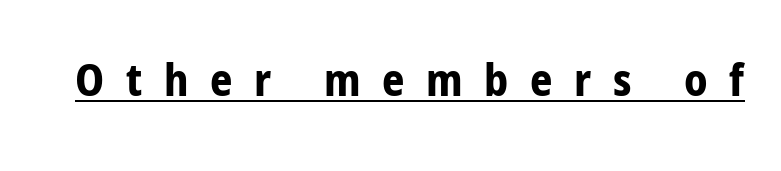
Q: Is the text bold? A: Yes.
Q: Is the text italic (slanted)? A: No, it is upright.
Q: Is the typeface a serif or a sans-serif typeface? A: Sans-serif.
Q: Is the text underlined? A: Yes.
Q: Is the spacing between letters normal or unusually wide? A: Unusually wide.
Q: Width (condensed, normal, or wide)? A: Condensed.
Q: Stroke contrast? A: Low.
Q: x-height? A: Medium.
Q: Monospaced? A: No.
